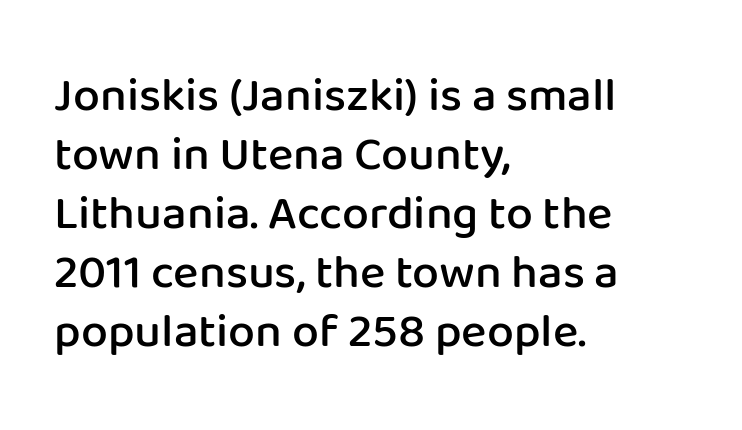
Unlike italic type, these characters show no tilt at all. The passage shown is semibold, sitting just below true bold. Compared with a centered layout, this one pins lines to the left instead. Beneath every word, the page is bare.
